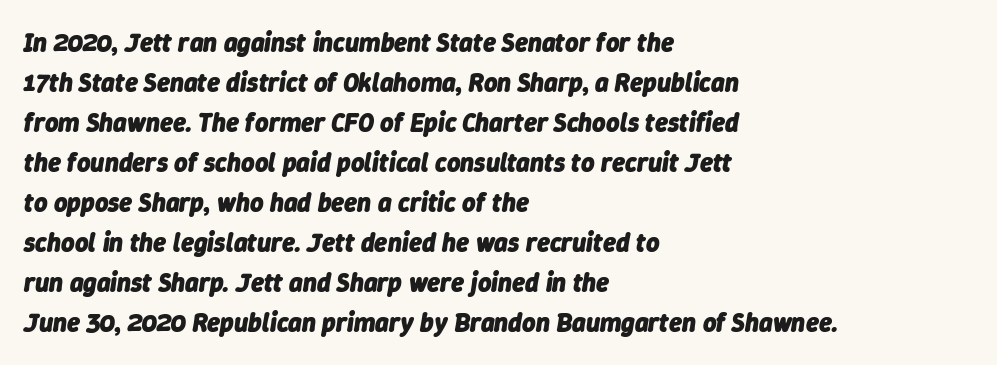
Is the type bold? Yes — the strokes are clearly thick and heavy. Rendered with sloped, italic letterforms. The gap between lines stays unmarked. Whoever set this chose a conventional vertical rhythm.
